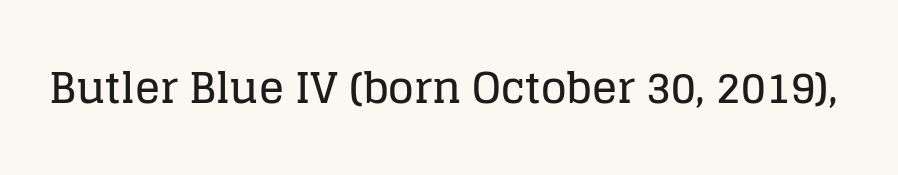
The image shows 42 px serif type, upright; set normal letter spacing, not underlined; low stroke contrast and a large x-height.
